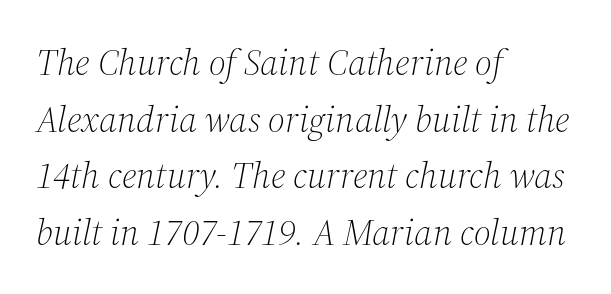
The image shows 37 px light serif type, italic (leaning right); set left-aligned, normal line spacing (1.53x), normal letter spacing, not underlined; medium stroke contrast and a medium x-height.
